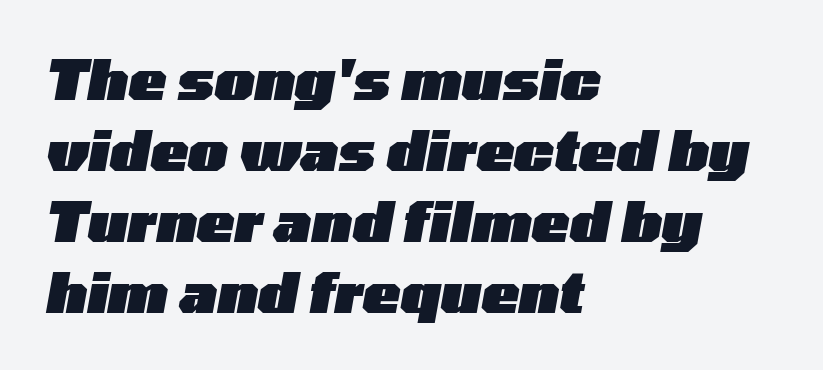
{"italic": "yes", "lean": "right", "slant_degrees": 10, "bold": "yes", "weight": "heavy", "width": "wide", "stroke_contrast": "low", "x_height": "medium", "monospaced": "no", "underline": "no", "align": "left", "line_spacing": "normal", "line_spacing_ratio": 1.27, "letter_spacing": "normal", "letter_spacing_em": 0.0, "glyph_px": 56}
